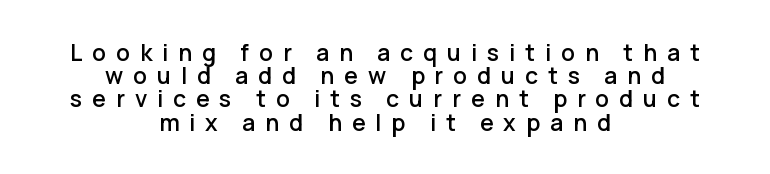
This rendering widens character spacing well past its baseline value. Descenders are the only things crossing below the line. This sample trades vertical openness for compactness between lines. If you drew a line through each stem, it would be perfectly vertical.
